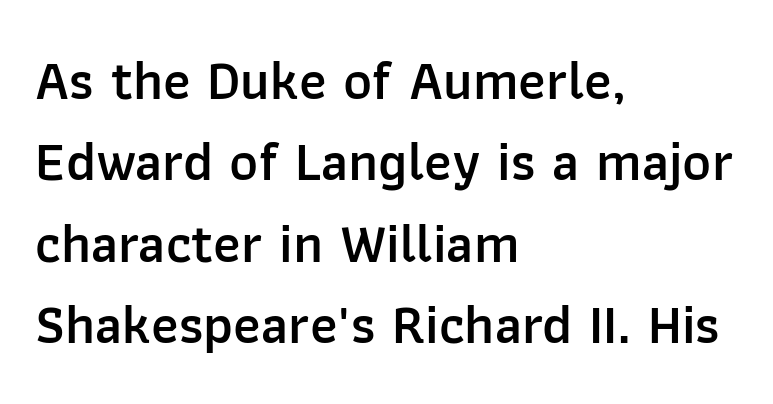
Q: Is the text bold? A: Semi-bold.
Q: Is the text italic (slanted)? A: No, it is upright.
Q: Is the typeface a serif or a sans-serif typeface? A: Sans-serif.
Q: Is the text underlined? A: No.
Q: How is the paragraph aligned? A: Left-aligned.
Q: Is the spacing between letters normal or unusually wide? A: Normal.
Q: Is the spacing between lines tight, normal or loose? A: Normal.
Q: Width (condensed, normal, or wide)? A: Normal.
Q: Stroke contrast? A: Low.
Q: x-height? A: Medium.
Q: Monospaced? A: No.
